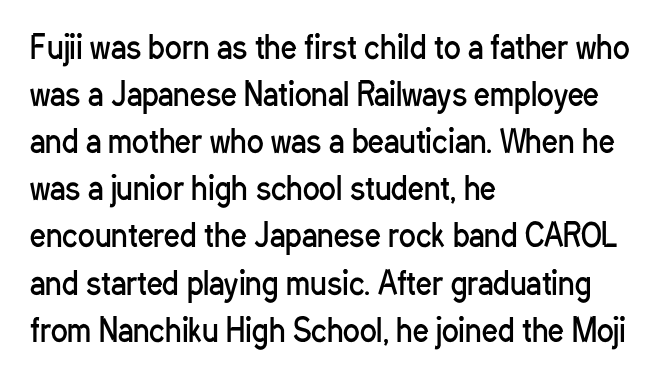
The image shows 31 px regular-weight, condensed sans-serif type, upright; set left-aligned, normal line spacing (1.52x), normal letter spacing, not underlined; low stroke contrast and a medium x-height.
